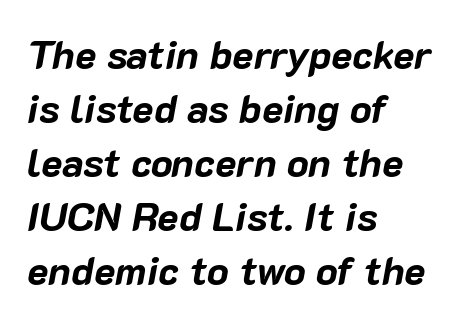
The image shows 40 px bold type, italic (leaning right); set left-aligned, normal line spacing (1.35x), normal letter spacing, not underlined; low stroke contrast and a medium x-height.
